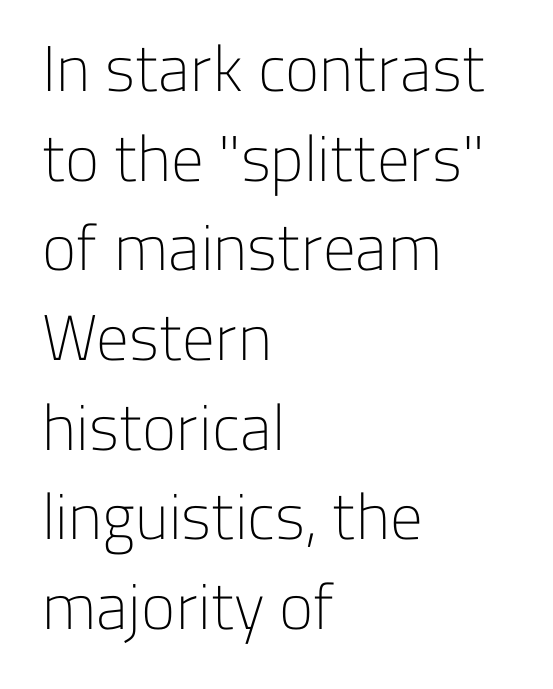
Q: Is the text bold? A: No.
Q: Is the text italic (slanted)? A: No, it is upright.
Q: Is the typeface a serif or a sans-serif typeface? A: Sans-serif.
Q: Is the text underlined? A: No.
Q: How is the paragraph aligned? A: Left-aligned.
Q: Is the spacing between letters normal or unusually wide? A: Normal.
Q: Is the spacing between lines tight, normal or loose? A: Normal.
Q: Width (condensed, normal, or wide)? A: Normal.
Q: Stroke contrast? A: Low.
Q: x-height? A: Medium.
Q: Monospaced? A: No.
